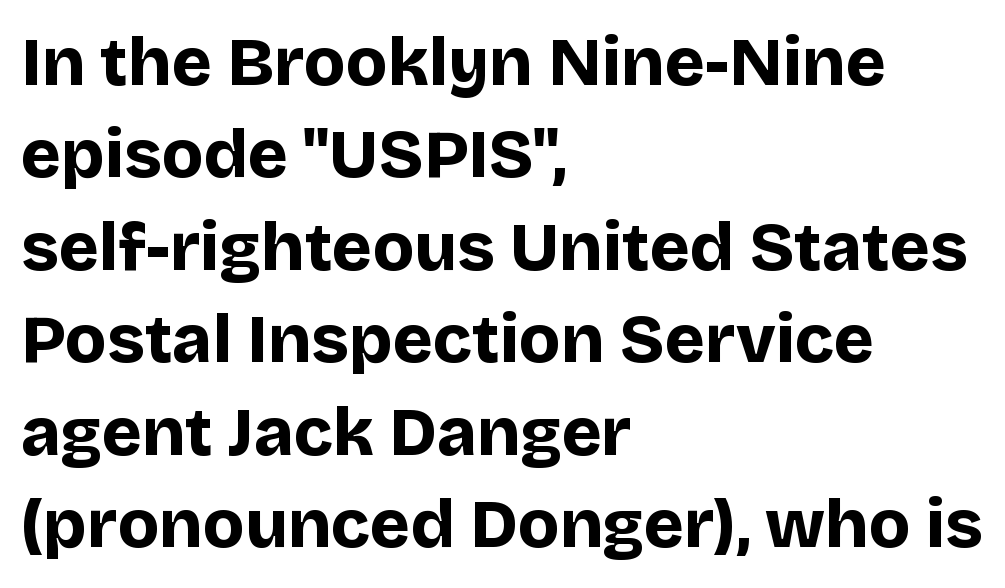
The image shows 68 px bold sans-serif type, upright; set left-aligned, normal line spacing (1.36x), normal letter spacing, not underlined; low stroke contrast and a large x-height.
